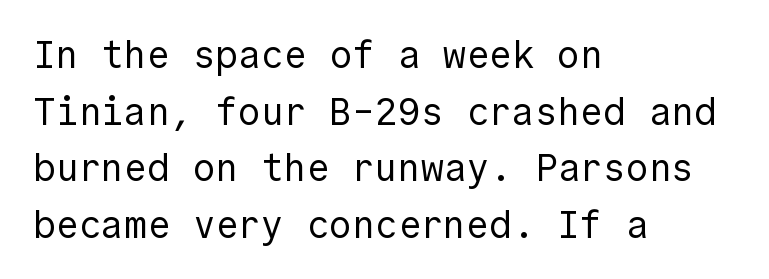
The image shows 38 px regular-weight sans-serif type, upright; set left-aligned, normal line spacing (1.49x), normal letter spacing, not underlined; a medium x-height.
